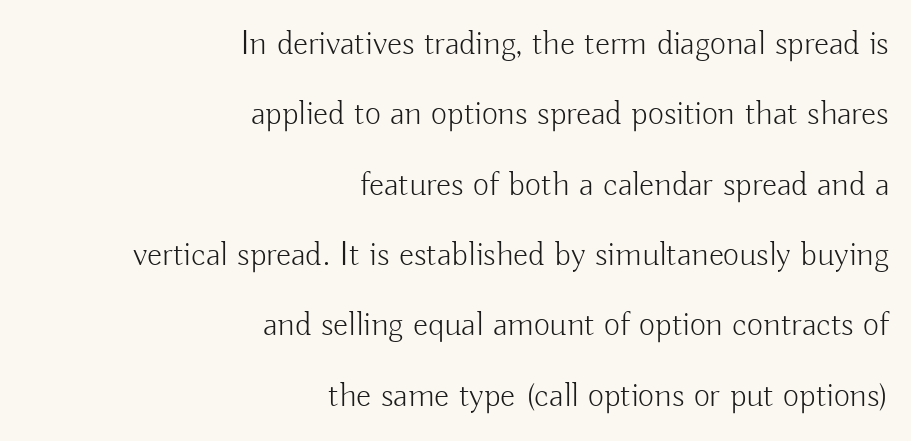
The image shows 35 px light sans-serif type, upright; set right-aligned, loose line spacing (2.01x), normal letter spacing, not underlined; low stroke contrast and a small x-height.
